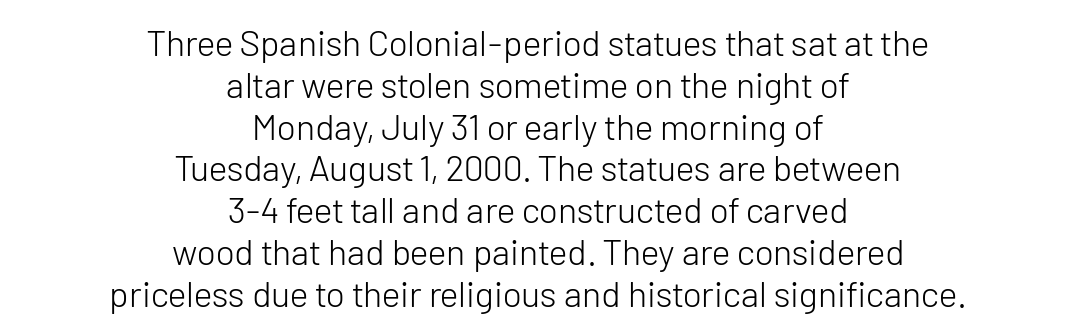
The image shows 36 px light sans-serif type, upright; set centered, line spacing 1.16x, normal letter spacing, not underlined; low stroke contrast and a medium x-height.
